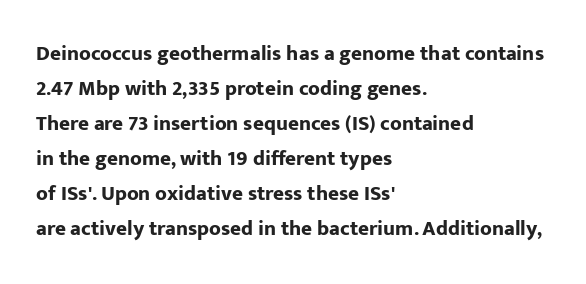
Q: Is the text bold? A: Yes.
Q: Is the text italic (slanted)? A: No, it is upright.
Q: Is the text underlined? A: No.
Q: How is the paragraph aligned? A: Left-aligned.
Q: Is the spacing between letters normal or unusually wide? A: Normal.
Q: Is the spacing between lines tight, normal or loose? A: Normal.
